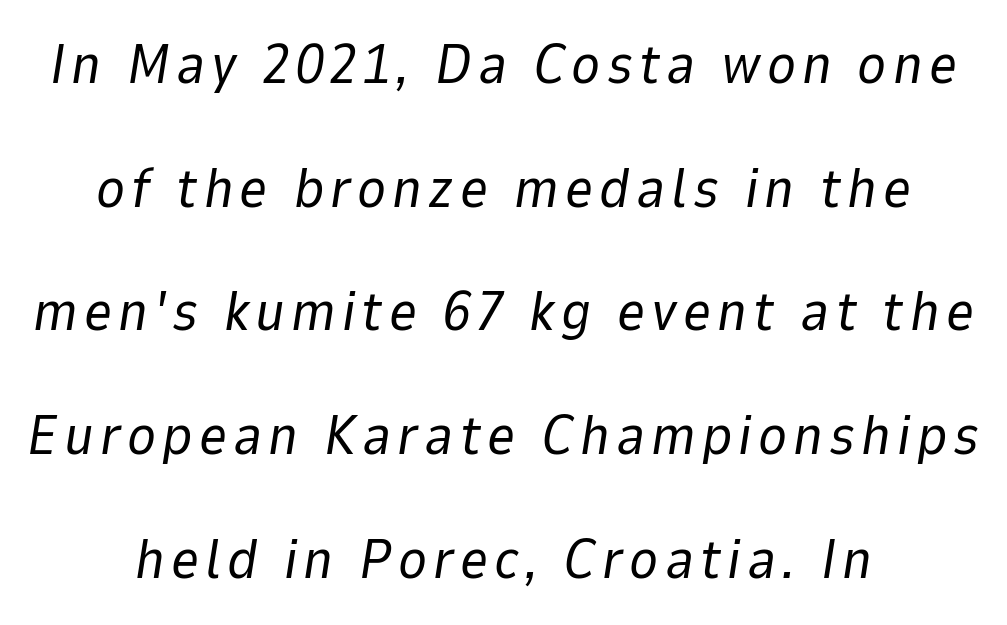
The image shows 55 px regular-weight type, italic (leaning right); set centered, loose line spacing (2.25x), not underlined; low stroke contrast and a medium x-height.
